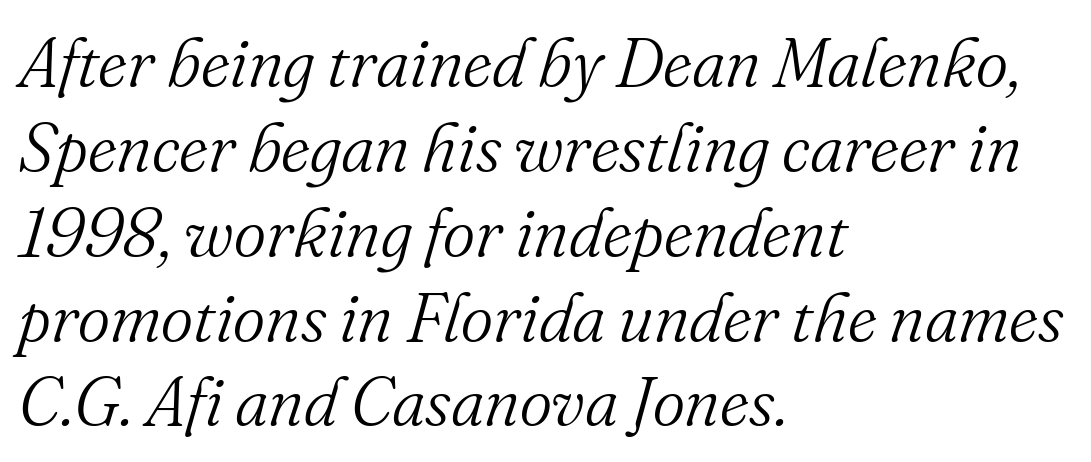
The image shows 69 px light serif type, italic (leaning right); set left-aligned, line spacing 1.23x, normal letter spacing, not underlined; medium stroke contrast and a small x-height.
